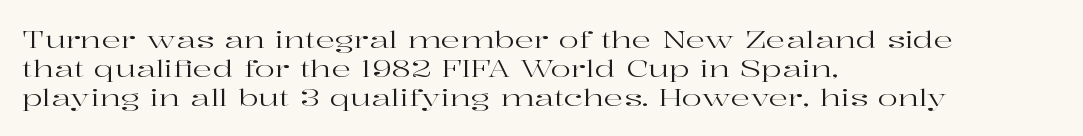
The image shows 24 px text type, upright; set left-aligned, line spacing 1.2x, normal letter spacing, not underlined.
